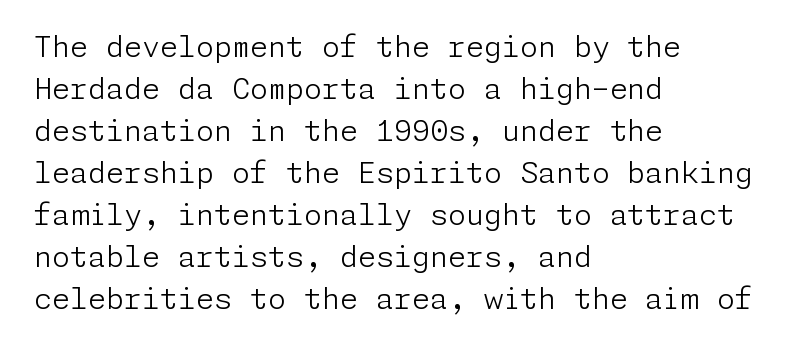
Q: Is the text bold? A: No.
Q: Is the text italic (slanted)? A: No, it is upright.
Q: Is the typeface a serif or a sans-serif typeface? A: Sans-serif.
Q: Is the text underlined? A: No.
Q: How is the paragraph aligned? A: Left-aligned.
Q: Is the spacing between letters normal or unusually wide? A: Normal.
Q: Is the spacing between lines tight, normal or loose? A: Normal.
Q: Width (condensed, normal, or wide)? A: Normal.
Q: Stroke contrast? A: Low.
Q: x-height? A: Medium.
